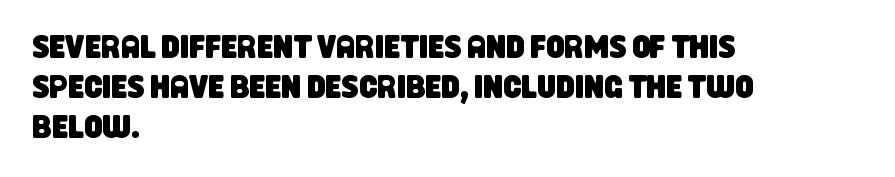
The image shows 32 px condensed sans-serif type; set left-aligned, normal line spacing (1.25x), normal letter spacing, not underlined; low stroke contrast and a large x-height.
